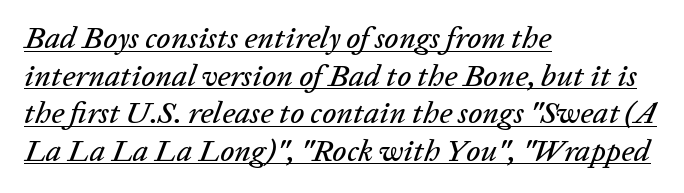
Q: Is the text italic (slanted)? A: Yes, it leans right by about 20 degrees.
Q: Is the text underlined? A: Yes.
Q: How is the paragraph aligned? A: Left-aligned.
Q: Is the spacing between letters normal or unusually wide? A: Normal.
Q: Width (condensed, normal, or wide)? A: Normal.
Q: Stroke contrast? A: Low.
Q: x-height? A: Medium.
Q: Monospaced? A: No.
